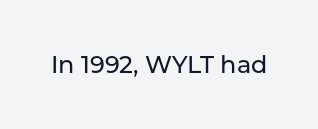
{"italic": "no", "underline": "no", "letter_spacing": "normal", "letter_spacing_em": 0.0, "glyph_px": 24}
